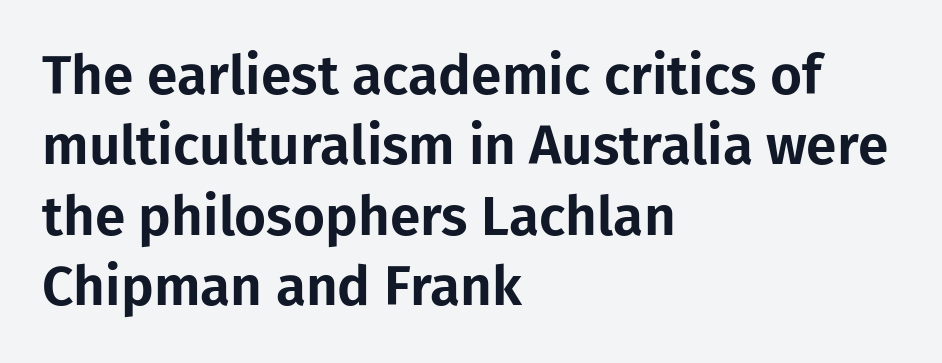
{"serif": "no", "italic": "no", "width": "normal", "stroke_contrast": "low", "x_height": "medium", "monospaced": "no", "underline": "no", "align": "left", "line_spacing": "normal", "line_spacing_ratio": 1.28, "letter_spacing": "normal", "letter_spacing_em": 0.0, "glyph_px": 55}
